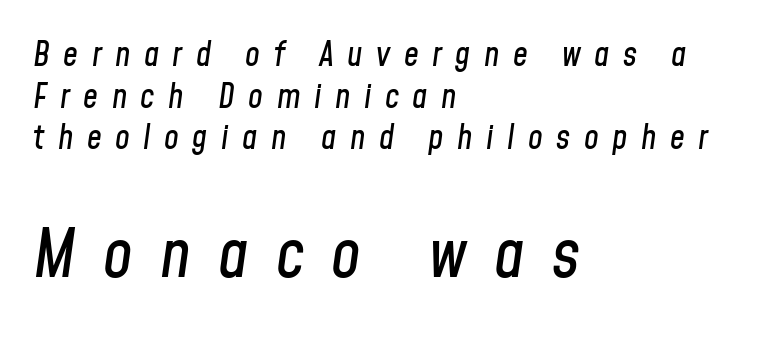
Slant detected: the letters are inclined. The typesetter chose a ragged-right arrangement here. Leading: standard. Note the varied advance widths — an 'i' is clearly narrower than an 'm'. These lines have a slow, spaced-out rhythm from letter to letter. Which chunk is bigger? The second one — the bottom block dwarfs the top.
